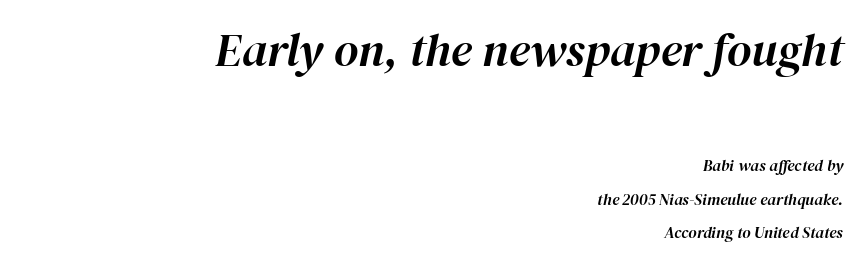
{"italic": "yes", "lean": "right", "slant_degrees": 12, "width": "normal", "stroke_contrast": "high", "x_height": "medium", "monospaced": "no", "underline": "no", "align": "right", "line_spacing": "loose", "line_spacing_ratio": 2.11, "letter_spacing": "normal", "letter_spacing_em": 0.0, "larger_block": "first", "size_ratio": 2.94, "glyph_px": 47}
